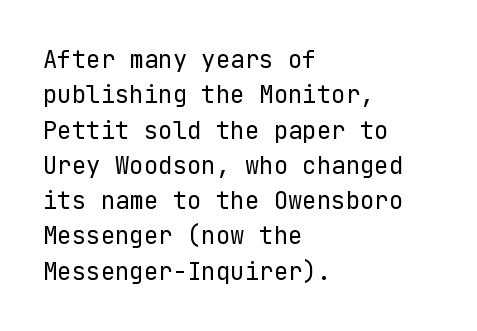
The image shows 24 px text type, upright; set left-aligned, normal line spacing (1.47x), normal letter spacing, not underlined.
